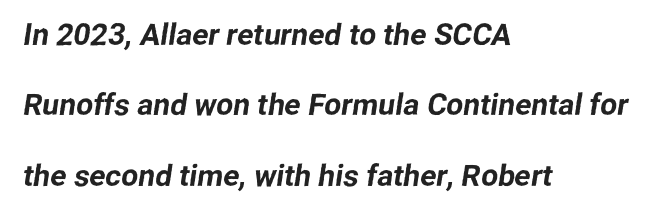
{"serif": "no", "width": "normal", "stroke_contrast": "low", "x_height": "medium", "monospaced": "no", "underline": "no", "align": "left", "line_spacing": "loose", "line_spacing_ratio": 2.35, "letter_spacing": "normal", "letter_spacing_em": 0.0, "glyph_px": 30}
